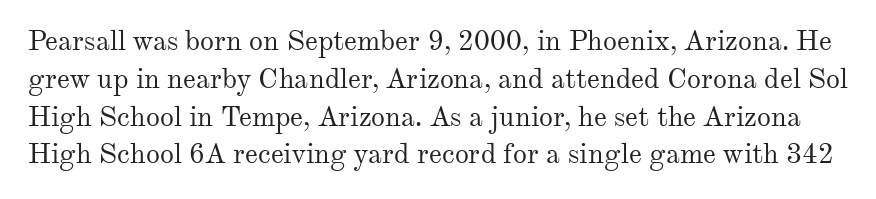
Vertical strokes here are truly vertical. The rendering uses natural spacing where letterforms have individual widths. Unbolded letterforms with no extra heft. Does the type have serifs? Yes, each stem ends in a small foot. These lines keep a tight, regular rhythm from letter to letter. Leading matches the norm, producing a regular column.
